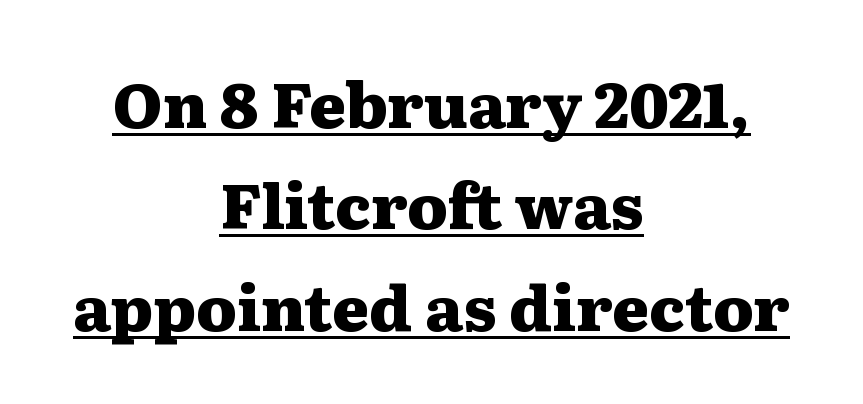
{"serif": "yes", "italic": "no", "bold": "yes", "weight": "heavy", "width": "wide", "stroke_contrast": "medium", "x_height": "medium", "monospaced": "no", "underline": "yes", "align": "center", "line_spacing": "normal", "line_spacing_ratio": 1.61, "letter_spacing": "normal", "letter_spacing_em": 0.0, "glyph_px": 63}
